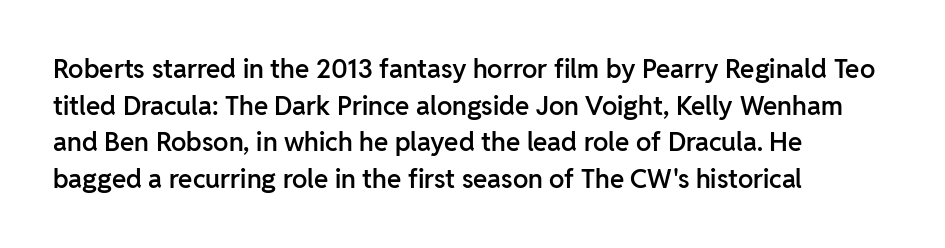
The image shows 26 px text type, upright; set left-aligned, normal line spacing (1.41x), normal letter spacing, not underlined.
